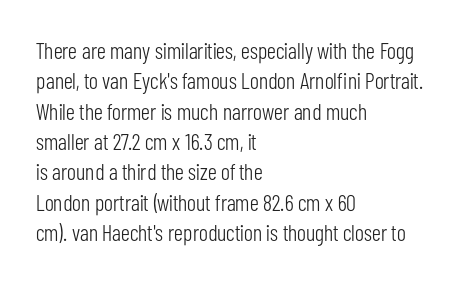
The image shows 23 px text type, upright; set left-aligned, normal line spacing (1.32x), normal letter spacing, not underlined.
